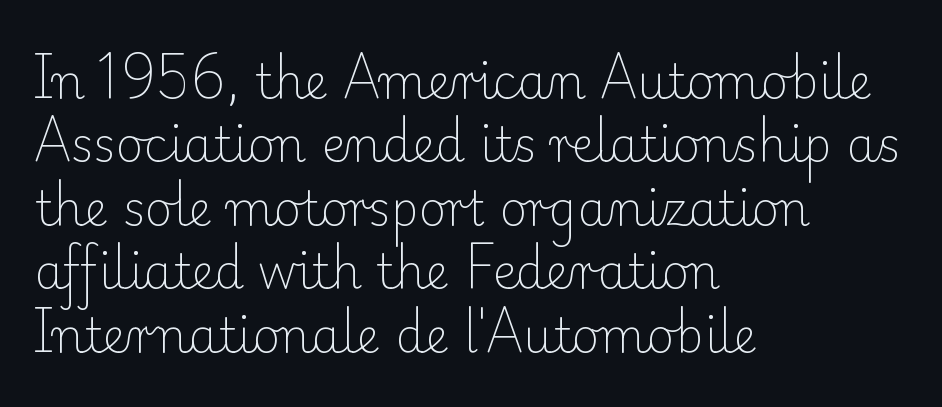
The lines are quadded left. The characters display serif detailing at their extremities. Ascenders rise straight up at ninety degrees. The face looks like a standard text weight, possibly lighter. The passage shown stacks its lines at a standard gap.
